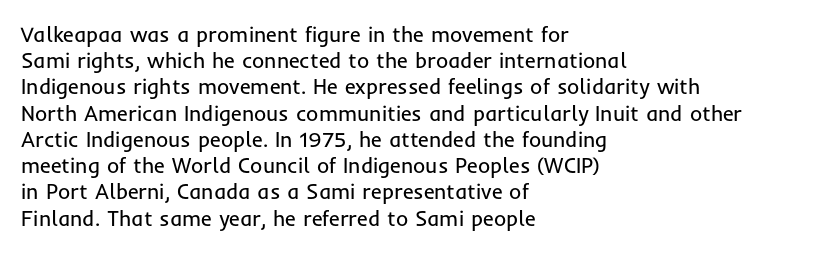
{"italic": "no", "bold": "no", "underline": "no", "align": "left", "line_spacing": "normal", "line_spacing_ratio": 1.25, "letter_spacing": "normal", "letter_spacing_em": 0.0, "glyph_px": 21}
